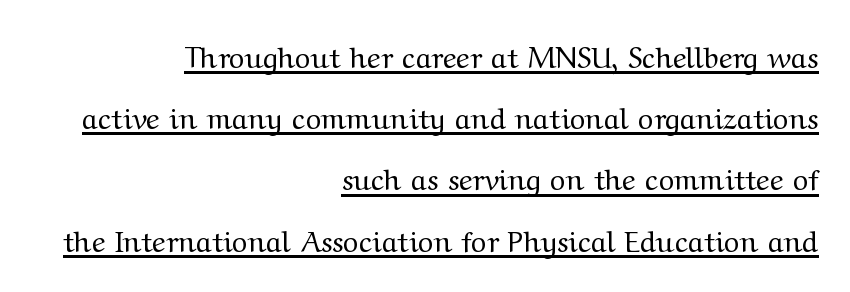
Q: Is the text bold? A: No.
Q: Is the text italic (slanted)? A: No, it is upright.
Q: Is the typeface a serif or a sans-serif typeface? A: Serif.
Q: Is the text underlined? A: Yes.
Q: How is the paragraph aligned? A: Right-aligned.
Q: Is the spacing between letters normal or unusually wide? A: Normal.
Q: Is the spacing between lines tight, normal or loose? A: Loose.
Q: Width (condensed, normal, or wide)? A: Wide.
Q: Stroke contrast? A: Medium.
Q: x-height? A: Medium.
Q: Monospaced? A: No.
